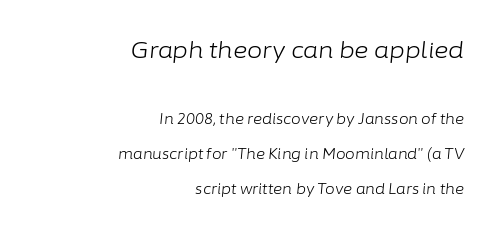
Weight: not bold — regular or lighter. Larger block? The one above; the one below is distinctly smaller. Leading is clearly above the norm, producing a sparse column. No extra tracking has been applied to these lines.
